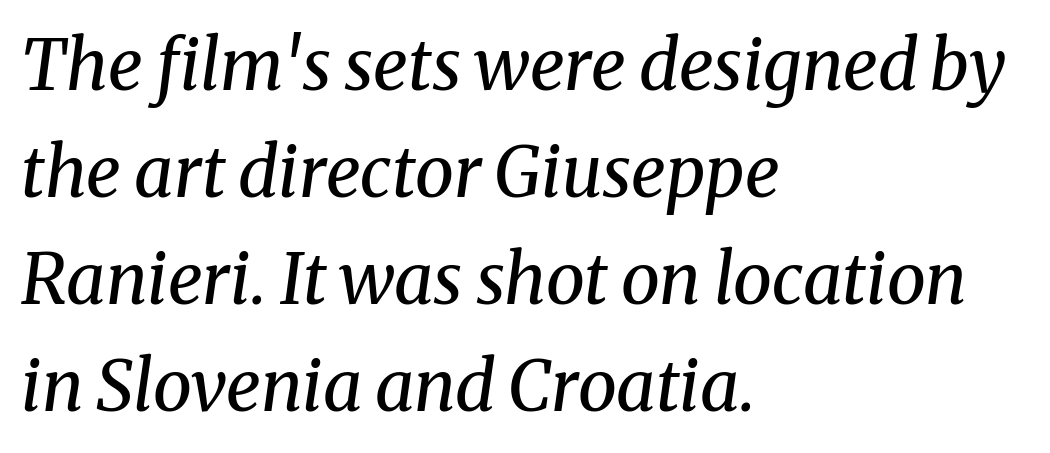
The image shows 70 px regular-weight serif type, italic (leaning right); set left-aligned, normal line spacing (1.53x), normal letter spacing, not underlined; medium stroke contrast and a medium x-height.
